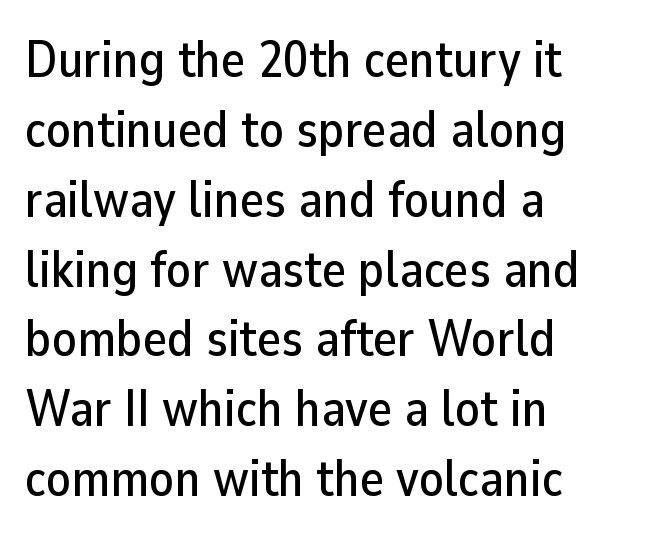
A normal amount of white space separates one row of letters from the next. The paragraph has a hard left edge and a soft right edge. Caption: standard tracking, unaltered. Style check: upright. The rendering uses natural spacing where letterforms have individual widths.
